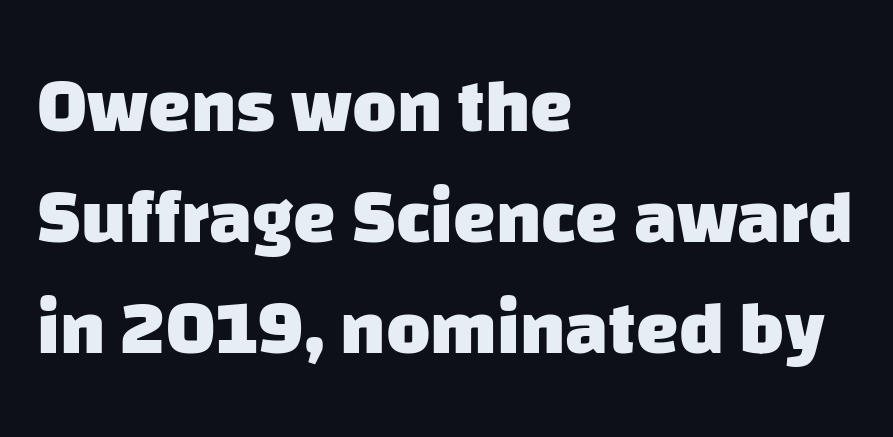
The passage shown is not underscored anywhere. Regarding leading, the lines here are spaced in the standard way. Note: no serifs on the glyphs. Nothing unusual about the tracking: characters are spaced as the font intends.
